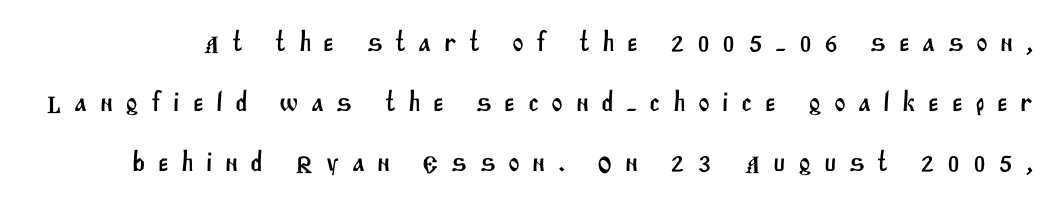
Q: Is the typeface a serif or a sans-serif typeface? A: Sans-serif.
Q: Is the text underlined? A: No.
Q: Is the spacing between letters normal or unusually wide? A: Unusually wide.
Q: Is the spacing between lines tight, normal or loose? A: Loose.
Q: Width (condensed, normal, or wide)? A: Normal.
Q: Stroke contrast? A: Medium.
Q: x-height? A: Large.
Q: Monospaced? A: No.
